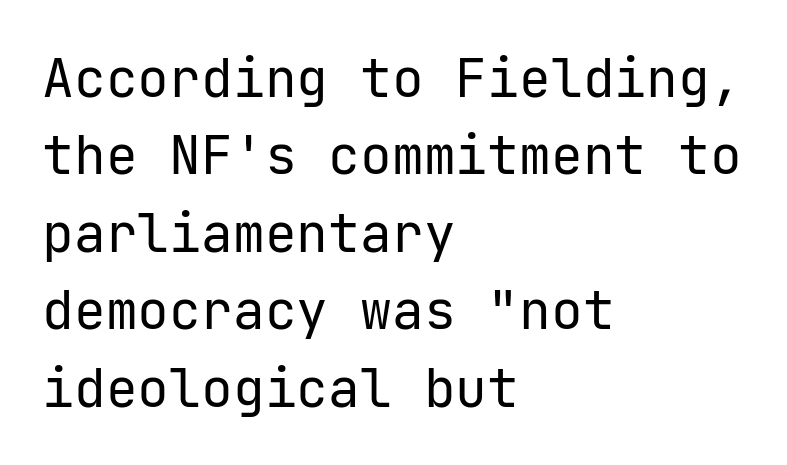
The image shows 53 px regular-weight sans-serif type, upright; set left-aligned, normal line spacing (1.46x), normal letter spacing, not underlined; low stroke contrast and a medium x-height.
